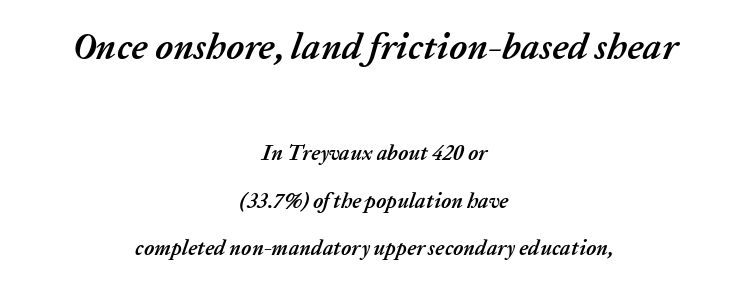
The image shows 37 px semibold type, italic (leaning right); set centered, loose line spacing (2.26x), normal letter spacing, not underlined; the first (top) block is 1.76x larger; low stroke contrast and a medium x-height.
